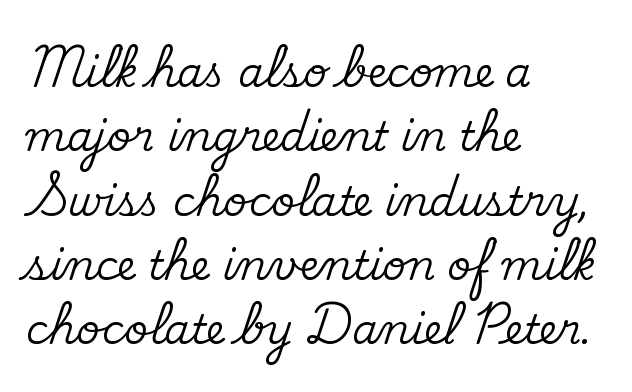
The line-height multiplier appears to be the usual default. The rendering uses natural spacing where letterforms have individual widths. The face used here is rendered with its standard letterfit. Letters rest on an invisible, unmarked baseline. All the whitespace from short lines collects on the right.
